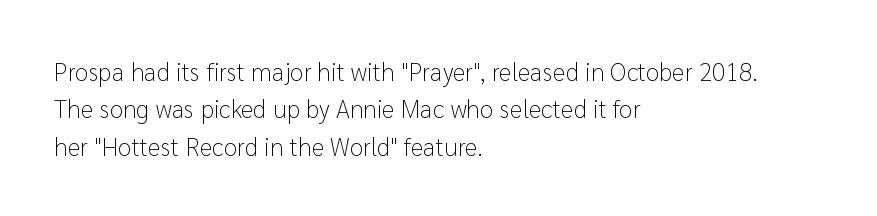
Q: Is the text bold? A: No.
Q: Is the text italic (slanted)? A: No, it is upright.
Q: Is the text underlined? A: No.
Q: How is the paragraph aligned? A: Left-aligned.
Q: Is the spacing between letters normal or unusually wide? A: Normal.
Q: Is the spacing between lines tight, normal or loose? A: Normal.
